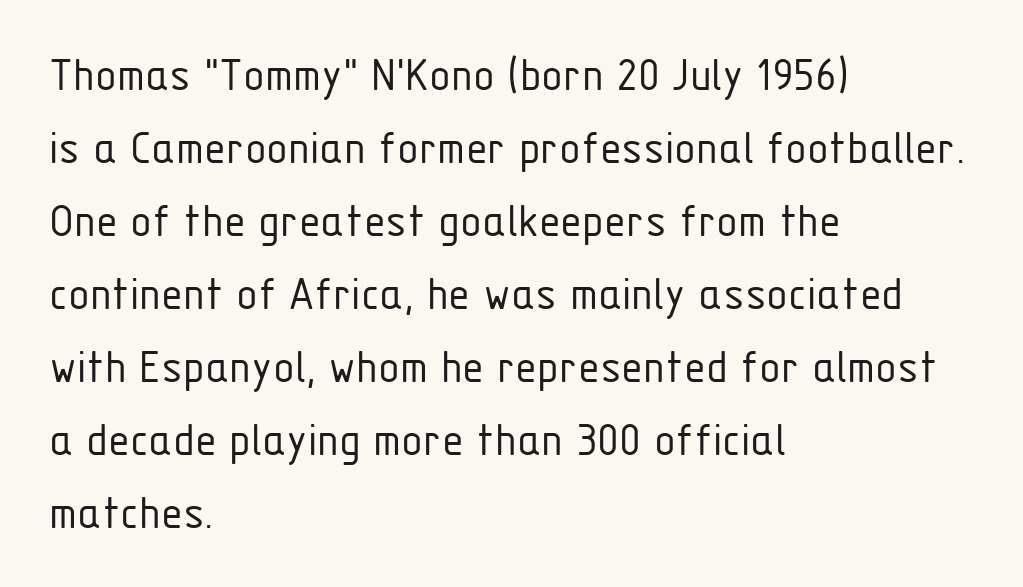
Here the designer chose a conventional face with non-uniform glyph widths. Horizontal bands of white between lines are of average thickness. Unlike a traditional serif, this face leaves its strokes unadorned. Unbolded letterforms with no extra heft.
